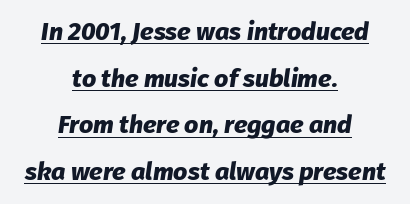
{"italic": "yes", "lean": "right", "slant_degrees": 8, "bold": "yes", "underline": "yes", "align": "center", "line_spacing_ratio": 1.87, "letter_spacing": "normal", "letter_spacing_em": 0.0, "glyph_px": 25}
